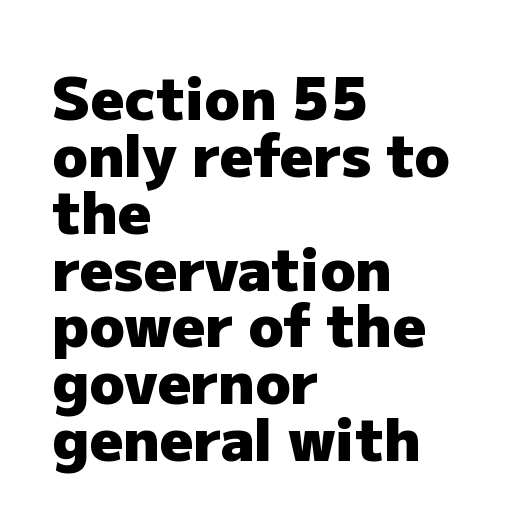
Q: Is the text bold? A: Yes.
Q: Is the text italic (slanted)? A: No, it is upright.
Q: Is the typeface a serif or a sans-serif typeface? A: Sans-serif.
Q: Is the text underlined? A: No.
Q: How is the paragraph aligned? A: Left-aligned.
Q: Is the spacing between letters normal or unusually wide? A: Normal.
Q: Is the spacing between lines tight, normal or loose? A: Tight.
Q: Width (condensed, normal, or wide)? A: Normal.
Q: Stroke contrast? A: Low.
Q: x-height? A: Medium.
Q: Monospaced? A: No.
